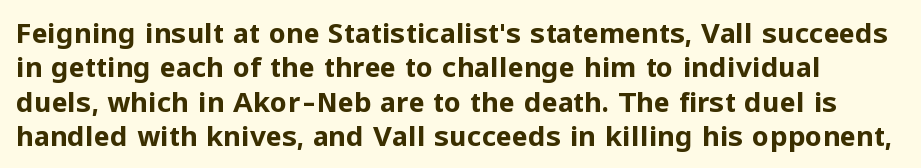
The image shows 27 px bold type, upright; set normal line spacing (1.27x), normal letter spacing, not underlined.
